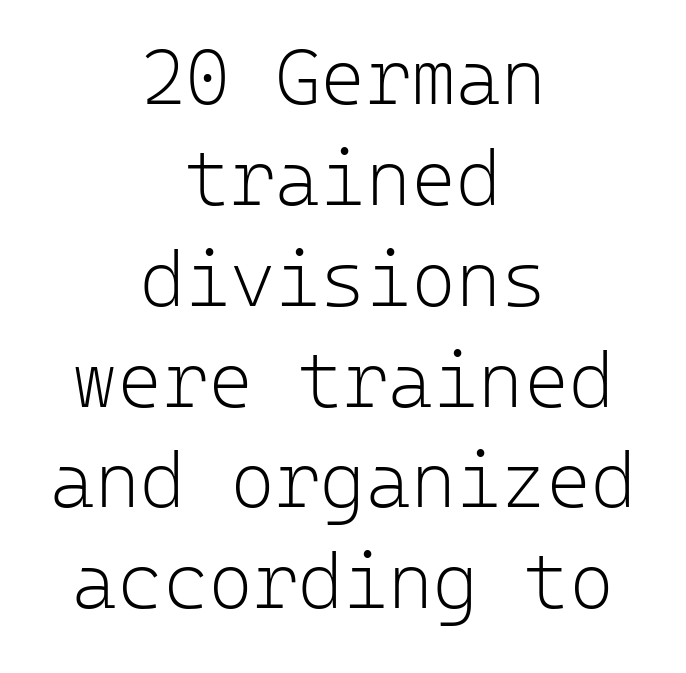
The lettering stays uniformly vertical, giving the passage a roman look. Compared with a flush-left layout, this one balances lines on the center instead. Spacing verdict: monospaced, one width for all characters. Reading down the column, the eye jumps a familiar distance to each next line. The strip under each line holds only bare page.
